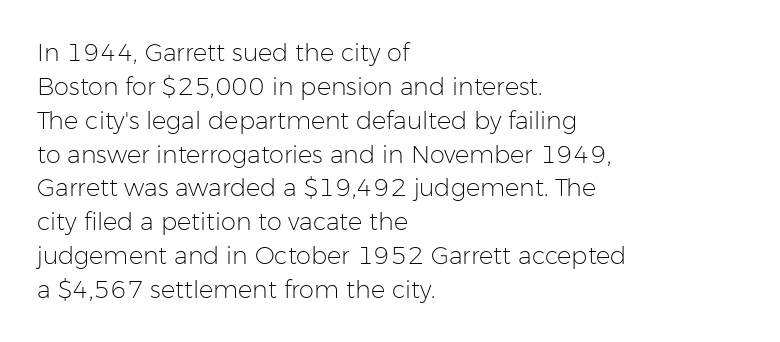
Q: Is the text bold? A: No.
Q: Is the text italic (slanted)? A: No, it is upright.
Q: Is the text underlined? A: No.
Q: How is the paragraph aligned? A: Left-aligned.
Q: Is the spacing between letters normal or unusually wide? A: Normal.
Q: Is the spacing between lines tight, normal or loose? A: Normal.
